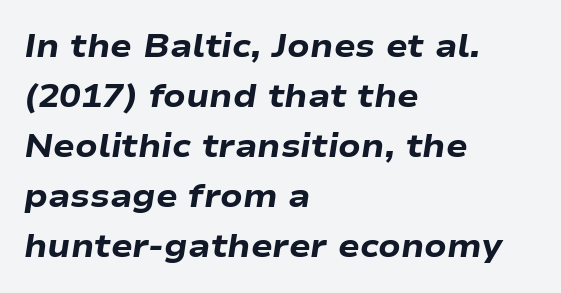
{"italic": "yes", "lean": "right", "slant_degrees": 9, "bold": "yes", "weight": "heavy", "width": "wide", "stroke_contrast": "low", "x_height": "medium", "monospaced": "no", "underline": "no", "align": "left", "line_spacing": "normal", "line_spacing_ratio": 1.56, "letter_spacing": "normal", "letter_spacing_em": 0.0, "glyph_px": 32}
